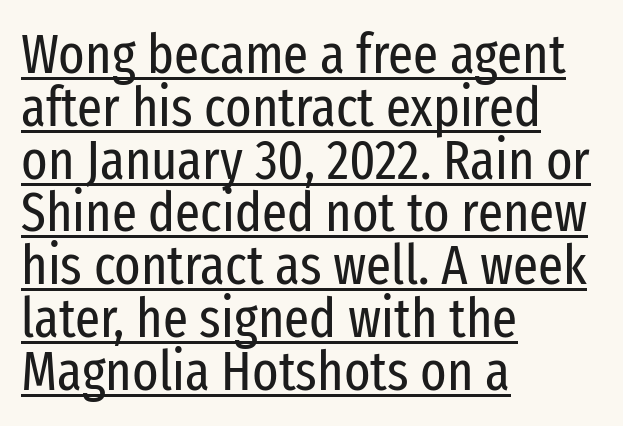
{"serif": "no", "italic": "no", "bold": "no", "weight": "regular", "width": "condensed", "stroke_contrast": "low", "x_height": "medium", "monospaced": "no", "underline": "yes", "align": "left", "line_spacing": "tight", "line_spacing_ratio": 0.96, "letter_spacing": "normal", "letter_spacing_em": 0.0, "glyph_px": 55}
